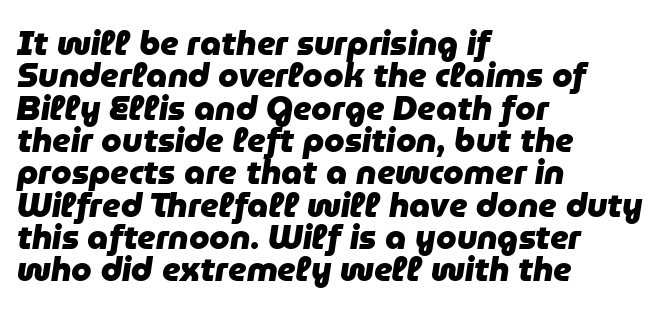
{"italic": "yes", "lean": "right", "slant_degrees": 9, "bold": "yes", "weight": "heavy", "width": "normal", "stroke_contrast": "low", "x_height": "medium", "monospaced": "no", "underline": "no", "align": "left", "line_spacing": "tight", "line_spacing_ratio": 0.98, "letter_spacing": "normal", "letter_spacing_em": 0.0, "glyph_px": 33}
